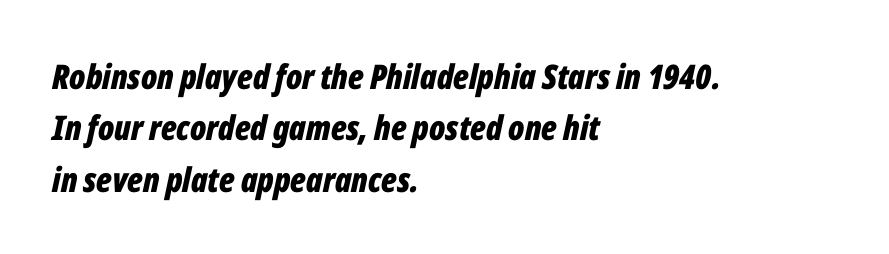
{"italic": "yes", "lean": "right", "slant_degrees": 12, "bold": "yes", "weight": "bold", "width": "condensed", "stroke_contrast": "low", "x_height": "medium", "monospaced": "no", "underline": "no", "align": "left", "line_spacing": "normal", "line_spacing_ratio": 1.51, "letter_spacing": "normal", "letter_spacing_em": 0.0, "glyph_px": 34}
